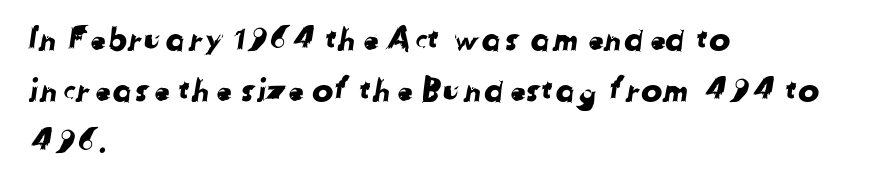
The image shows 32 px sans-serif type; set left-aligned, normal line spacing (1.59x), normal letter spacing, not underlined; low stroke contrast and a medium x-height.
